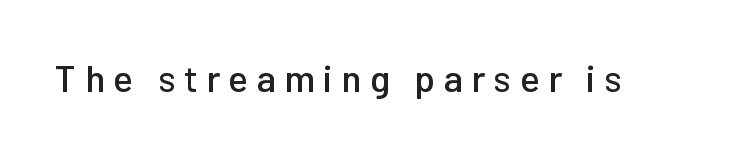
{"serif": "no", "italic": "no", "width": "normal", "stroke_contrast": "low", "x_height": "medium", "monospaced": "no", "underline": "no", "letter_spacing": "wide", "letter_spacing_em": 0.23, "glyph_px": 37}
